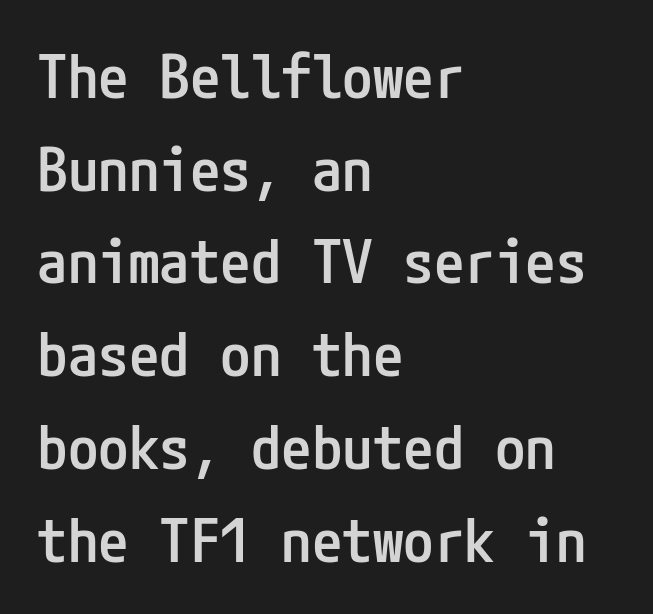
{"serif": "no", "italic": "no", "bold": "semi", "weight": "semibold", "width": "condensed", "stroke_contrast": "low", "x_height": "medium", "underline": "no", "align": "left", "line_spacing": "normal", "line_spacing_ratio": 1.52, "letter_spacing": "normal", "letter_spacing_em": 0.0, "glyph_px": 61}
